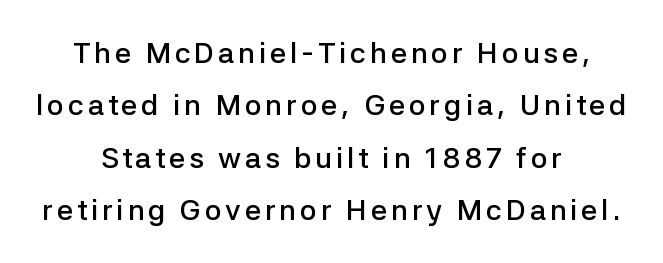
The image shows 29 px semibold sans-serif type, upright; set centered, line spacing 1.81x, not underlined; low stroke contrast and a medium x-height.
